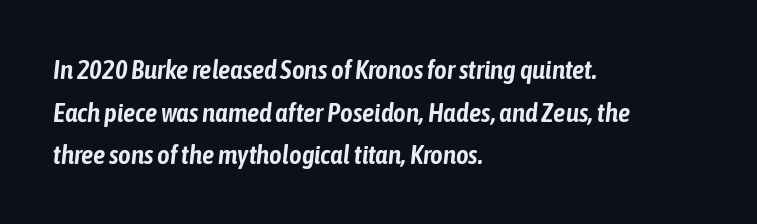
The image shows 27 px text type, italic (leaning right); set left-aligned, normal line spacing (1.58x), normal letter spacing, not underlined.
